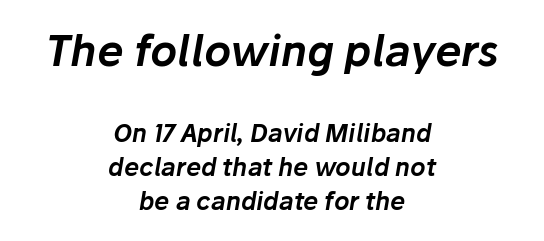
The face used here is proportionally spaced, like ordinary book or web type. Each row of text sits above clean, open space. Vertically, the passage feels balanced, rows spaced as you'd expect. The rendering keeps characters at their native spacing. In terms of posture, this sample is oblique. Size hierarchy here favors the leading block over the trailing one.
